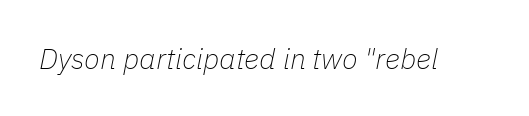
Q: Is the text bold? A: No.
Q: Is the text italic (slanted)? A: Yes, it leans right by about 11 degrees.
Q: Is the text underlined? A: No.
Q: Is the spacing between letters normal or unusually wide? A: Normal.
Q: Width (condensed, normal, or wide)? A: Normal.
Q: Stroke contrast? A: Low.
Q: x-height? A: Medium.
Q: Monospaced? A: No.
